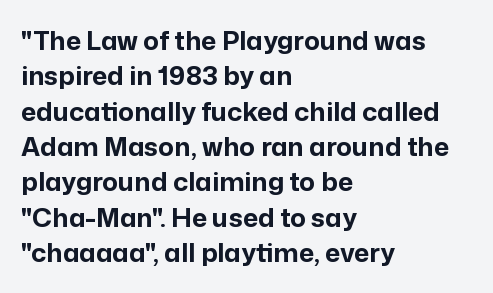
The image shows 26 px bold type, upright; set left-aligned, normal line spacing (1.36x), normal letter spacing, not underlined.
